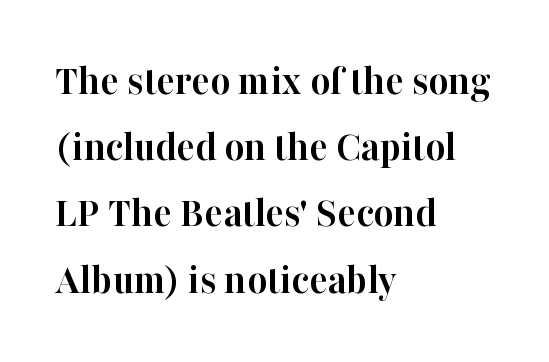
Q: Is the text bold? A: Yes.
Q: Is the text italic (slanted)? A: No, it is upright.
Q: Is the typeface a serif or a sans-serif typeface? A: Serif.
Q: Is the text underlined? A: No.
Q: How is the paragraph aligned? A: Left-aligned.
Q: Is the spacing between letters normal or unusually wide? A: Normal.
Q: Is the spacing between lines tight, normal or loose? A: Normal.
Q: Width (condensed, normal, or wide)? A: Normal.
Q: Stroke contrast? A: High.
Q: x-height? A: Medium.
Q: Monospaced? A: No.
